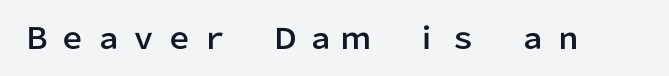
{"serif": "no", "italic": "no", "width": "normal", "stroke_contrast": "low", "x_height": "medium", "monospaced": "no", "underline": "no", "letter_spacing": "wide", "letter_spacing_em": 0.22, "glyph_px": 29}
